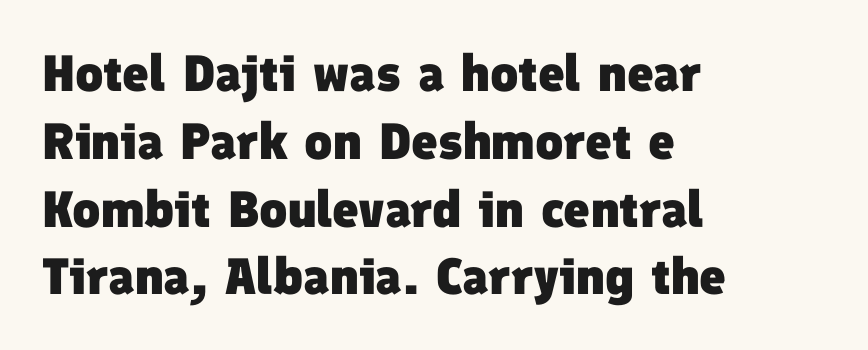
Q: Is the text bold? A: Yes.
Q: Is the typeface a serif or a sans-serif typeface? A: Sans-serif.
Q: Is the text underlined? A: No.
Q: How is the paragraph aligned? A: Left-aligned.
Q: Is the spacing between letters normal or unusually wide? A: Normal.
Q: Is the spacing between lines tight, normal or loose? A: Normal.
Q: Width (condensed, normal, or wide)? A: Normal.
Q: Stroke contrast? A: Low.
Q: x-height? A: Medium.
Q: Monospaced? A: No.
